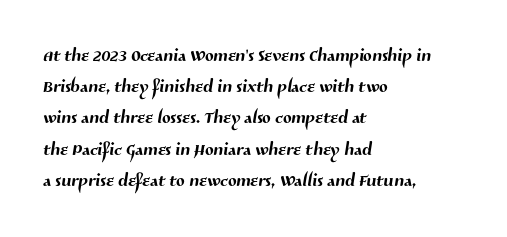
{"underline": "no", "align": "left", "line_spacing": "normal", "line_spacing_ratio": 1.25, "letter_spacing": "normal", "letter_spacing_em": 0.0, "glyph_px": 25}
